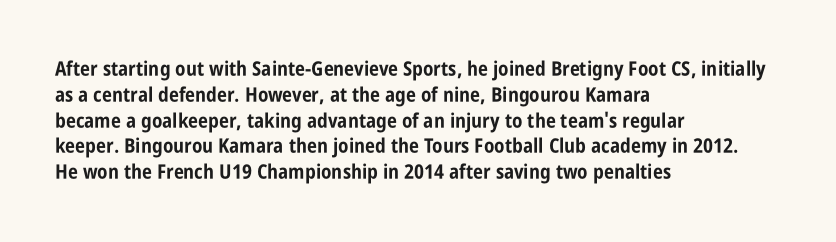
The image shows 20 px bold type, upright; set left-aligned, normal line spacing (1.29x), normal letter spacing, not underlined.
